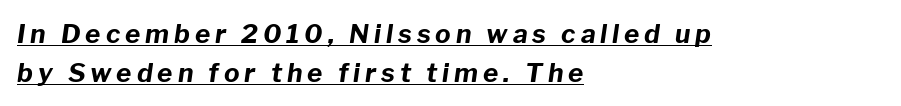
{"italic": "yes", "lean": "right", "slant_degrees": 8, "bold": "yes", "underline": "yes", "align": "left", "line_spacing": "normal", "line_spacing_ratio": 1.5, "glyph_px": 26}
